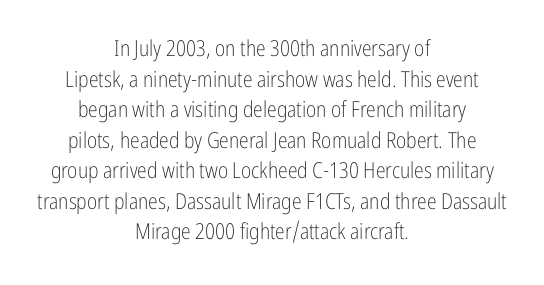
{"italic": "no", "bold": "no", "underline": "no", "align": "center", "line_spacing": "normal", "line_spacing_ratio": 1.39, "letter_spacing": "normal", "letter_spacing_em": 0.0, "glyph_px": 22}
